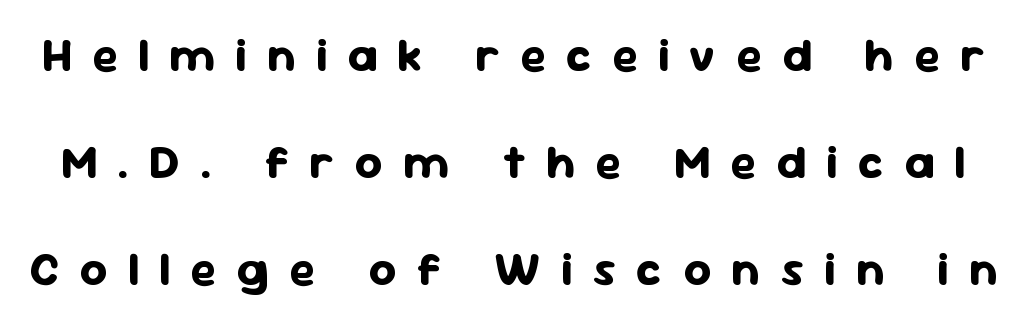
The image shows 48 px bold sans-serif type, upright; set loose line spacing (2.23x), unusually wide letter spacing (+0.42 em), not underlined; low stroke contrast and a medium x-height.
